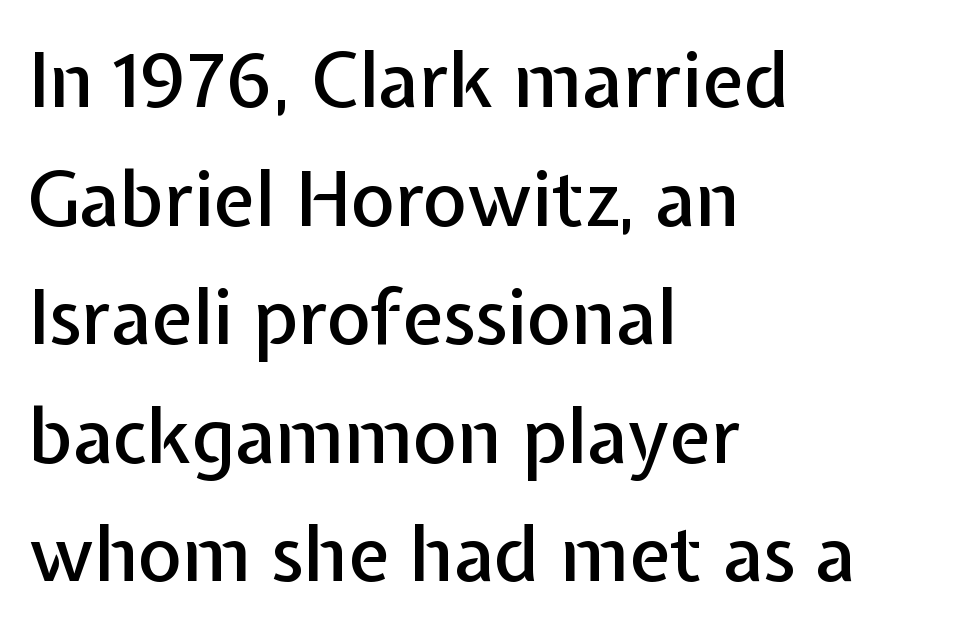
{"serif": "no", "italic": "no", "width": "normal", "stroke_contrast": "low", "x_height": "medium", "monospaced": "no", "underline": "no", "align": "left", "line_spacing": "normal", "line_spacing_ratio": 1.56, "letter_spacing": "normal", "letter_spacing_em": 0.0, "glyph_px": 76}
